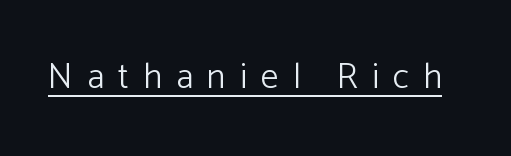
{"serif": "no", "italic": "no", "bold": "no", "weight": "light", "width": "normal", "stroke_contrast": "low", "x_height": "medium", "monospaced": "no", "underline": "yes", "letter_spacing": "wide", "letter_spacing_em": 0.39, "glyph_px": 36}
